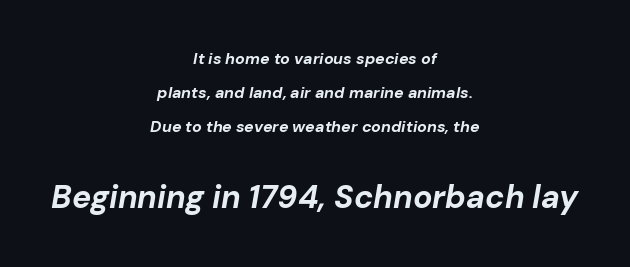
The block of text is sparse from top to bottom, with ample space between rows. The later block is typeset at a bigger size than the earlier block. A clean baseline with only descenders dipping below it. The lines are quadded center. You'd pick this weight for a headline — it's a proper bold. The letters are slanted; this is an italic face.
